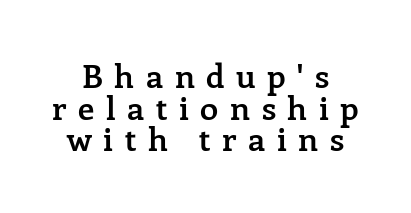
The image shows 33 px semibold serif type, upright; set tight line spacing (0.96x), unusually wide letter spacing (+0.35 em), not underlined; low stroke contrast and a medium x-height.
